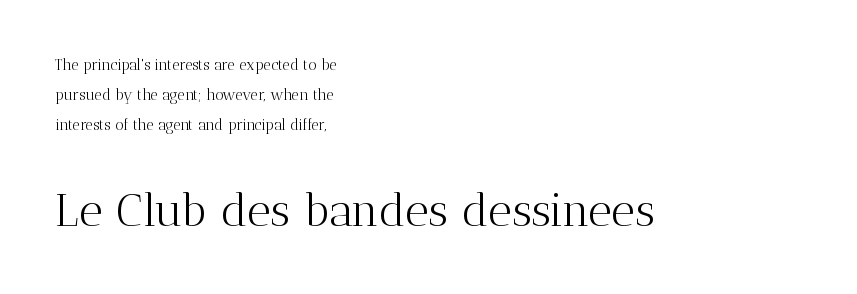
The image shows 46 px light serif type, upright; set left-aligned, loose line spacing (2.01x), normal letter spacing, not underlined; the second (bottom) block is 3.07x larger; medium stroke contrast and a medium x-height.
